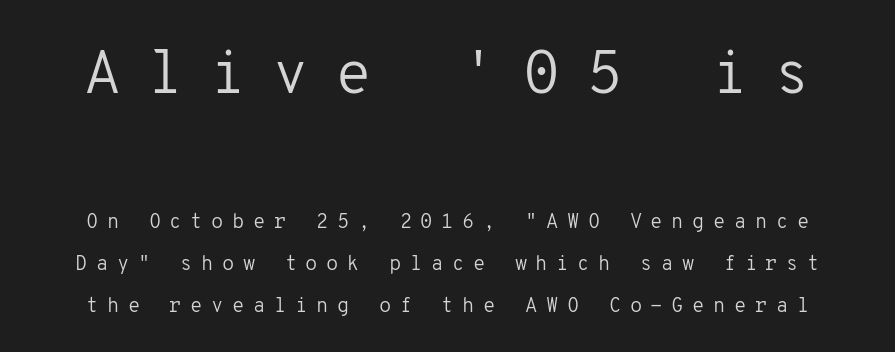
The image shows 60 px regular-weight sans-serif type, upright, monospaced; set loose line spacing (2.1x), unusually wide letter spacing (+0.43 em), not underlined; the first (top) block is 3.0x larger; low stroke contrast and a medium x-height.
